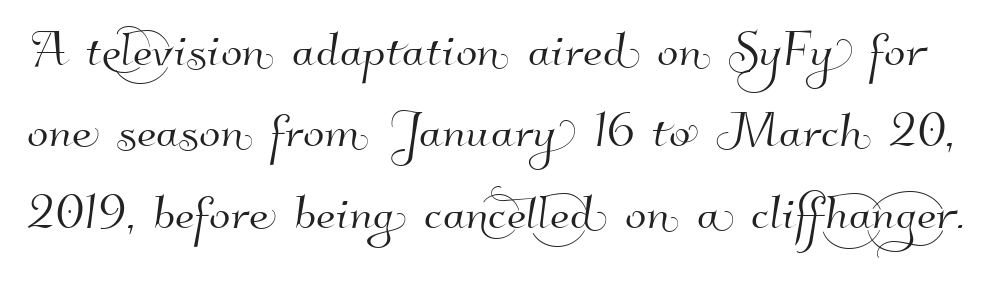
The image shows 63 px sans-serif type; set normal line spacing (1.29x), normal letter spacing, not underlined; high stroke contrast and a small x-height.
